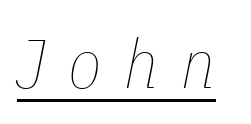
An italicized treatment has been applied to the whole sample. Compared with typical body copy, the letter spacing here is much looser. Underlined type. Unbolded letterforms with no extra heft. Looks like regular typesetting: each glyph gets only the width it needs.
